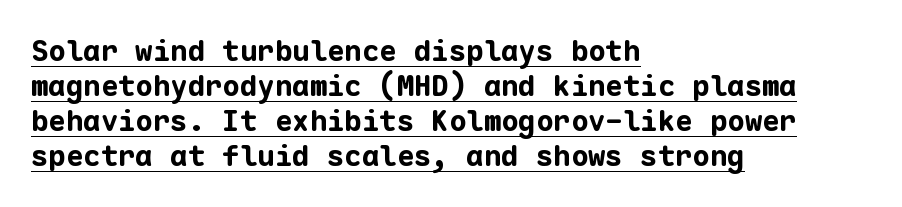
No extra tracking has been applied to these lines. The typesetter chose a ragged-right arrangement here. Is this a sans? Yes — the strokes have no serifs. Looks like terminal output: every glyph gets an equal slot.
